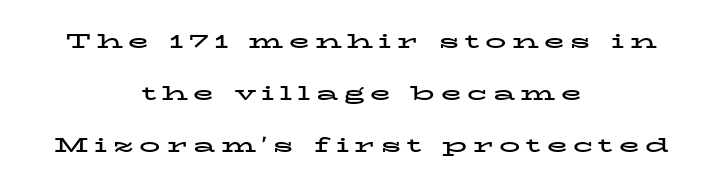
The block of text is sparse from top to bottom, with ample space between rows. If you folded the block vertically in half, each line would mirror itself in length. Heavy, bold letterforms. The rendering inserts visible extra space after every character.
